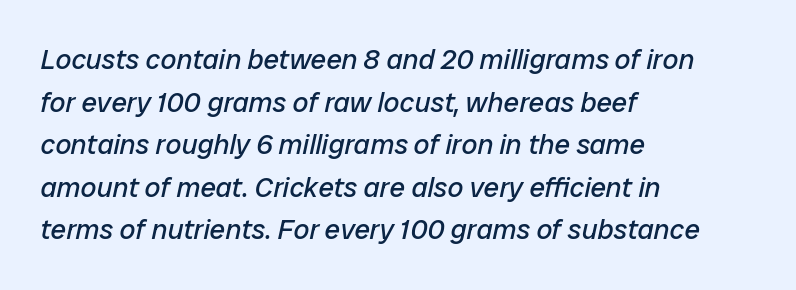
The image shows 28 px regular-weight type, italic (leaning right); set left-aligned, normal line spacing (1.52x), normal letter spacing, not underlined; low stroke contrast and a medium x-height.
